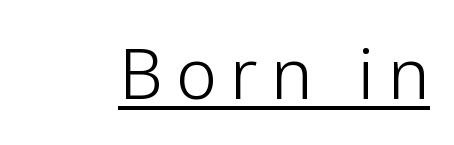
Q: Is the text bold? A: No.
Q: Is the text italic (slanted)? A: No, it is upright.
Q: Is the typeface a serif or a sans-serif typeface? A: Sans-serif.
Q: Is the text underlined? A: Yes.
Q: Is the spacing between letters normal or unusually wide? A: Unusually wide.
Q: Width (condensed, normal, or wide)? A: Normal.
Q: Stroke contrast? A: Low.
Q: x-height? A: Medium.
Q: Monospaced? A: No.
